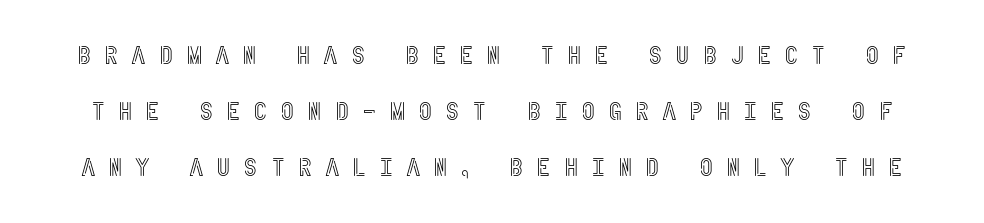
{"italic": "no", "underline": "no", "line_spacing": "loose", "line_spacing_ratio": 2.25, "letter_spacing": "wide", "letter_spacing_em": 0.5, "glyph_px": 25}
